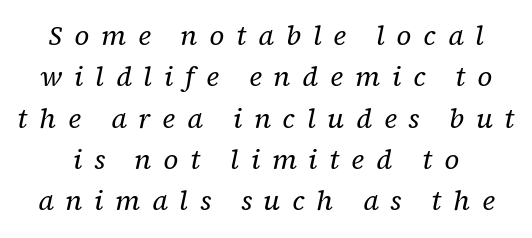
Q: Is the text bold? A: No.
Q: Is the text italic (slanted)? A: Yes, it leans right by about 12 degrees.
Q: Is the text underlined? A: No.
Q: Is the spacing between letters normal or unusually wide? A: Unusually wide.
Q: Is the spacing between lines tight, normal or loose? A: Normal.
